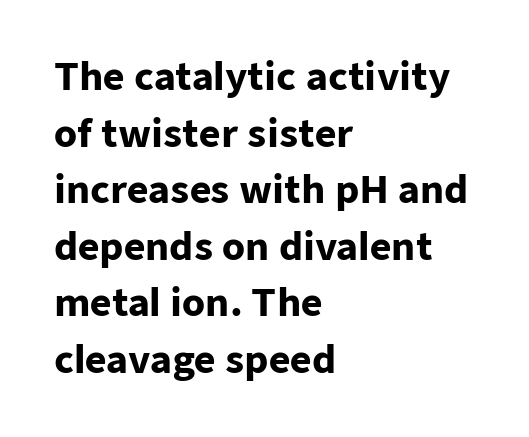
{"serif": "no", "italic": "no", "bold": "yes", "weight": "heavy", "width": "normal", "stroke_contrast": "low", "x_height": "medium", "monospaced": "no", "underline": "no", "align": "left", "line_spacing": "normal", "line_spacing_ratio": 1.53, "letter_spacing": "normal", "letter_spacing_em": 0.0, "glyph_px": 37}
